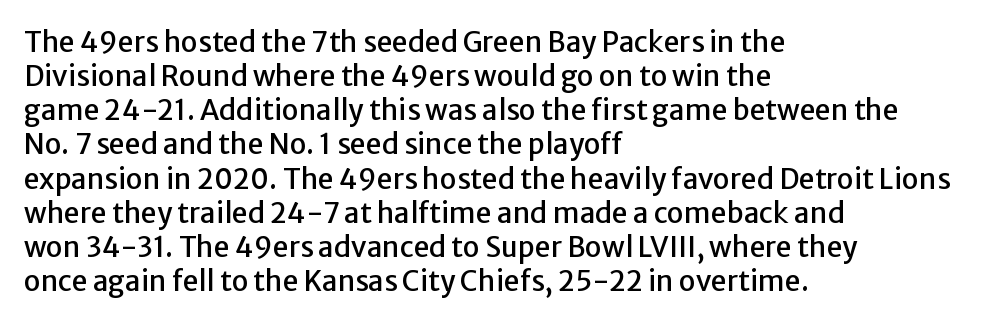
The image shows 28 px sans-serif type, upright; set left-aligned, line spacing 1.22x, normal letter spacing, not underlined; low stroke contrast and a medium x-height.
